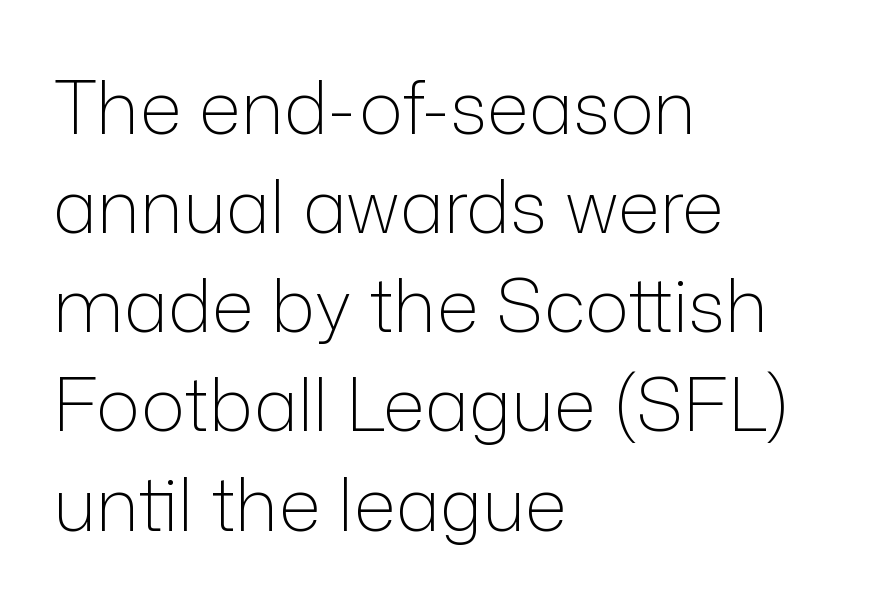
The image shows 74 px light sans-serif type, upright; set left-aligned, normal line spacing (1.34x), normal letter spacing, not underlined; low stroke contrast and a medium x-height.
